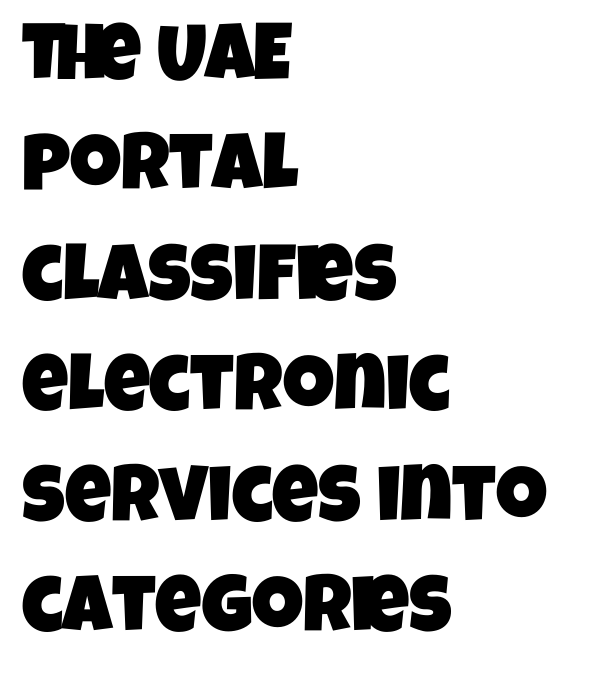
Q: Is the typeface a serif or a sans-serif typeface? A: Sans-serif.
Q: Is the text underlined? A: No.
Q: How is the paragraph aligned? A: Left-aligned.
Q: Is the spacing between letters normal or unusually wide? A: Normal.
Q: Is the spacing between lines tight, normal or loose? A: Normal.
Q: Width (condensed, normal, or wide)? A: Condensed.
Q: Stroke contrast? A: Low.
Q: x-height? A: Large.
Q: Monospaced? A: No.
